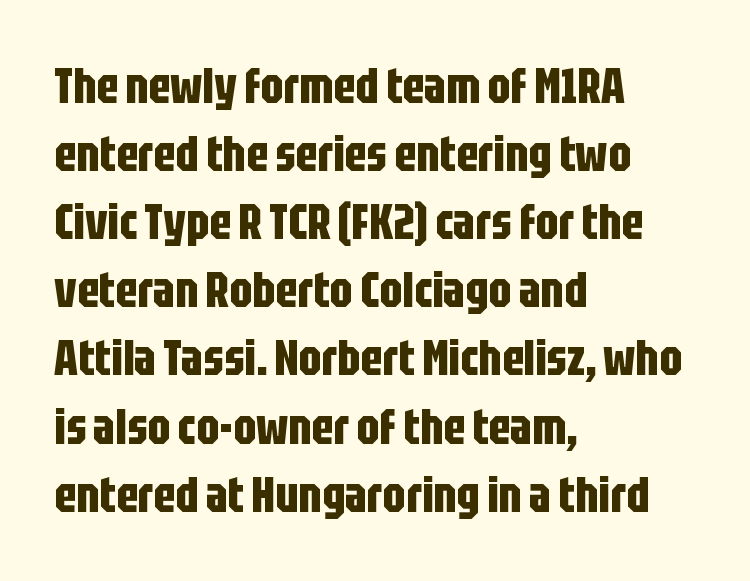
Q: Is the text bold? A: Yes.
Q: Is the text italic (slanted)? A: No, it is upright.
Q: Is the typeface a serif or a sans-serif typeface? A: Sans-serif.
Q: Is the text underlined? A: No.
Q: How is the paragraph aligned? A: Left-aligned.
Q: Is the spacing between letters normal or unusually wide? A: Normal.
Q: Is the spacing between lines tight, normal or loose? A: Normal.
Q: Width (condensed, normal, or wide)? A: Condensed.
Q: Stroke contrast? A: Low.
Q: x-height? A: Large.
Q: Monospaced? A: No.
